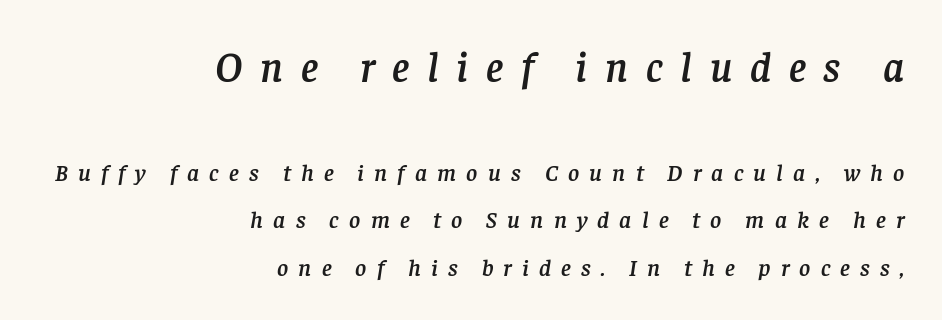
The image shows 42 px serif type, italic (leaning right); set right-aligned, loose line spacing (1.98x), unusually wide letter spacing (+0.42 em), not underlined; the first (top) block is 1.75x larger; low stroke contrast and a large x-height.
